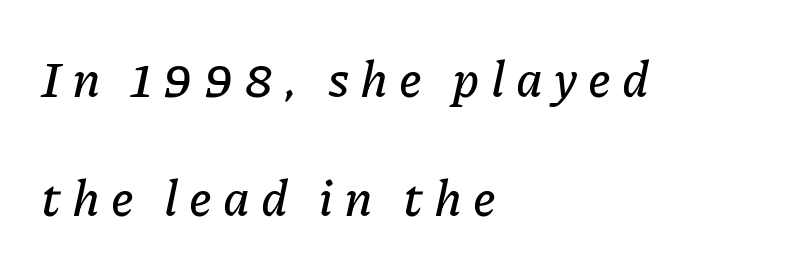
The image shows 50 px text type, italic (leaning right); set left-aligned, loose line spacing (2.39x), unusually wide letter spacing (+0.22 em), not underlined; low stroke contrast and a medium x-height.
